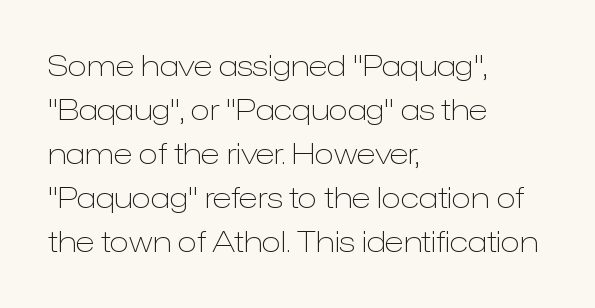
This sample has the flowing, uneven cadence of proportional lettering. Rule under the text: the space is simply empty. Unbolded letterforms with no extra heft. Whoever set this chose a conventional vertical rhythm. The rendering keeps characters at their native spacing. Do the letters lean? They stand straight.
